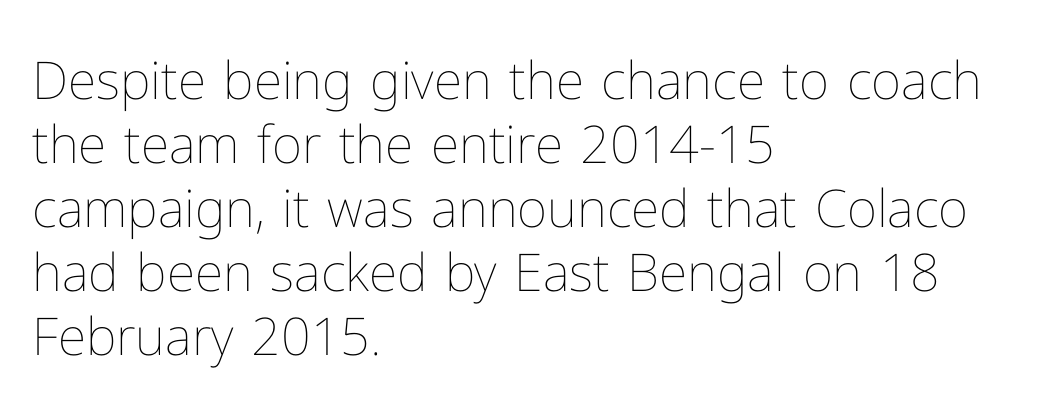
Vertical stems look standard width or narrower in stroke. Do the characters align in a grid? No, the font is proportional. Characters follow at the spacing the type designer built in. A typesetter would mark this as roman, not italic. These lines stack with their left ends in a neat column. Lines of text with bare space underneath.
